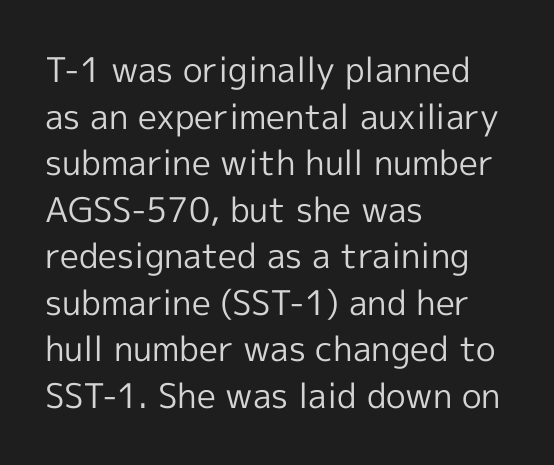
The image shows 34 px regular-weight sans-serif type, upright; set left-aligned, normal line spacing (1.37x), normal letter spacing, not underlined; a medium x-height.
